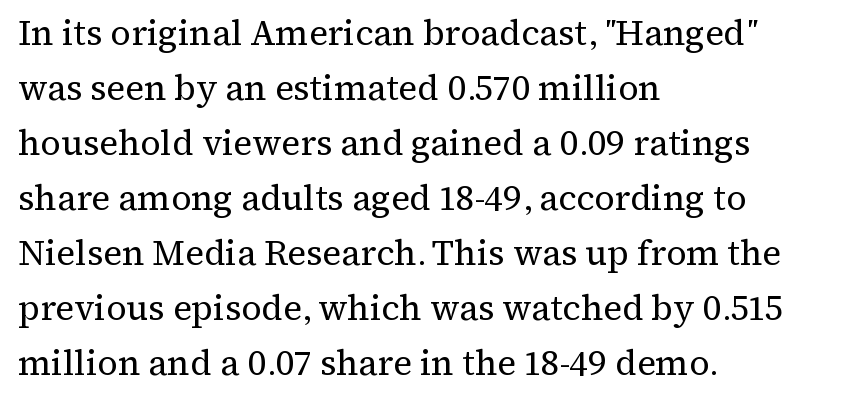
The words here are not underlined. You could not count columns in this text — the font is proportionally spaced. You could call the tracking neutral — neither tight nor loose. The typesetter chose a ragged-right arrangement here.
